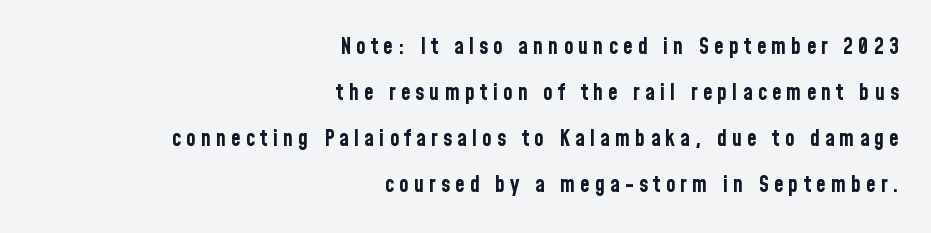
The image shows 22 px bold type, upright; set right-aligned, loose line spacing (2.09x), unusually wide letter spacing (+0.23 em), not underlined.
